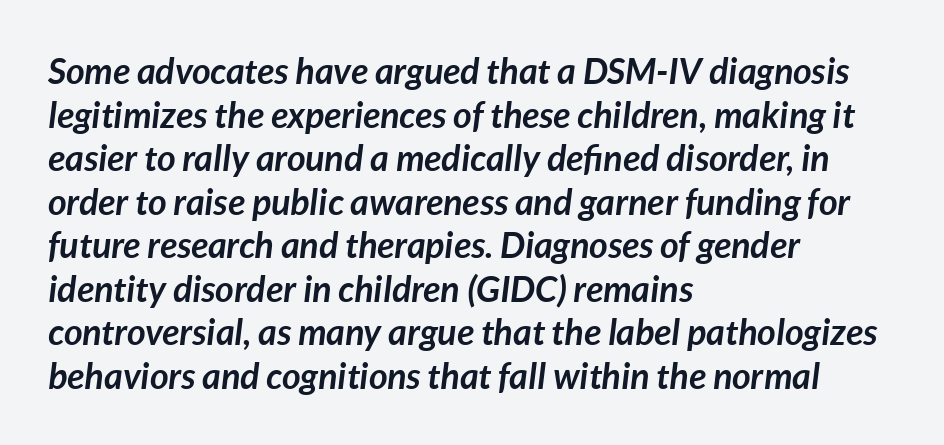
Stroke thickness is high; the sample reads as a true bold. Students, note that the glyphs here touch the page at normal intervals. Just letters on the line, the space beneath them empty. Each letter keeps its own natural width here, so spacing adapts to shape. The text carries the slant typical of an italic or oblique font.
